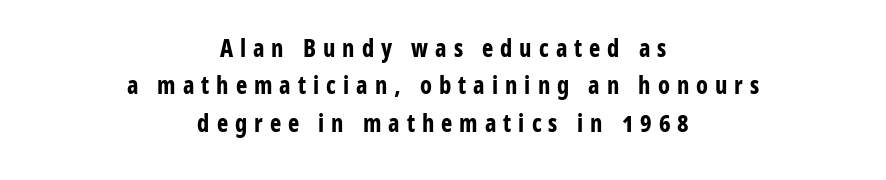
These lines were composed using upright roman letters. Check under the words: just untouched page. Interline gaps are of average width in this sample. Tracking value appears strongly positive — letters spread wide.
